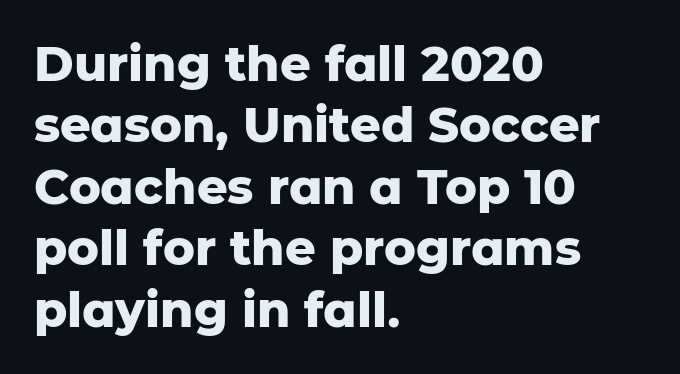
The line-height multiplier appears to be the usual default. Alignment: flush left. Character widths vary here, with narrow letters taking less room than wide ones. Check where the strokes stop: nothing finishes them off — pure sans. You'd pick this weight for a headline — it's a proper bold. You can tell it's not italic because the verticals are truly vertical.
